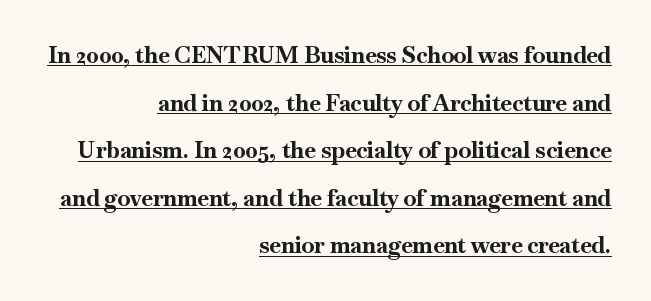
The image shows 23 px bold type, upright; set right-aligned, loose line spacing (2.07x), normal letter spacing, underlined.
